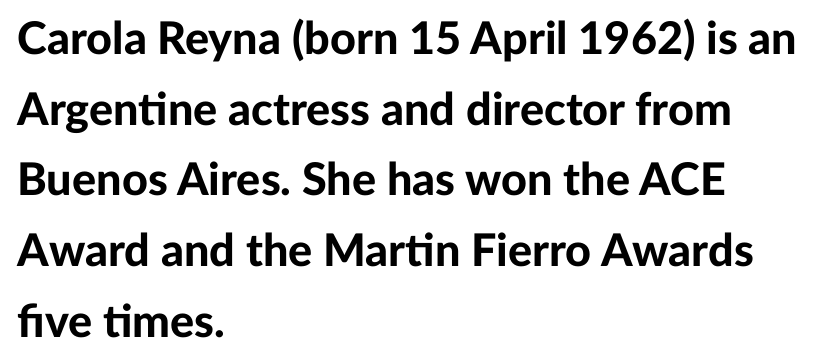
The passage shown has conventional tracking throughout. Anything drawn beneath the words? Only blank space. Is the block centered? No — it sits flush against the left margin. Upright lettering throughout. The leading is moderate, giving the passage an even texture.
